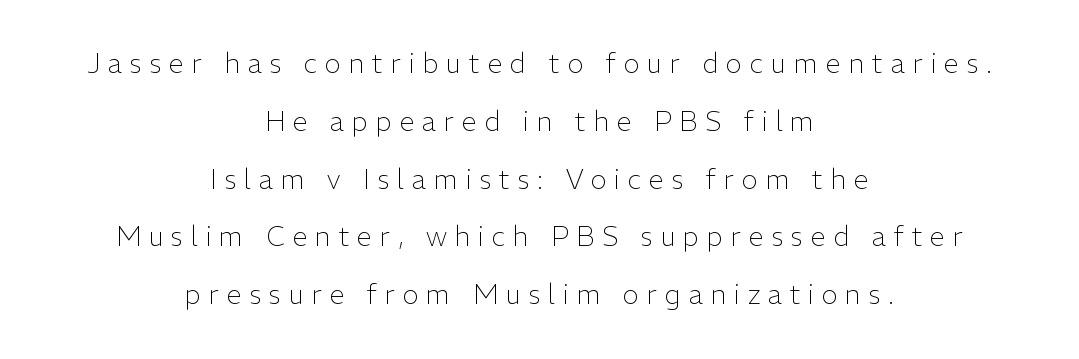
{"italic": "no", "bold": "no", "underline": "no", "align": "center", "line_spacing": "loose", "line_spacing_ratio": 2.14, "letter_spacing": "wide", "letter_spacing_em": 0.29, "glyph_px": 27}
